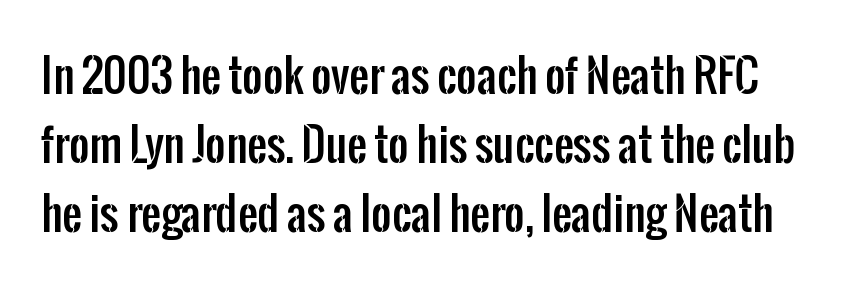
{"serif": "no", "italic": "no", "width": "condensed", "stroke_contrast": "low", "x_height": "medium", "monospaced": "no", "underline": "no", "line_spacing": "normal", "line_spacing_ratio": 1.57, "letter_spacing": "normal", "letter_spacing_em": 0.0, "glyph_px": 44}
